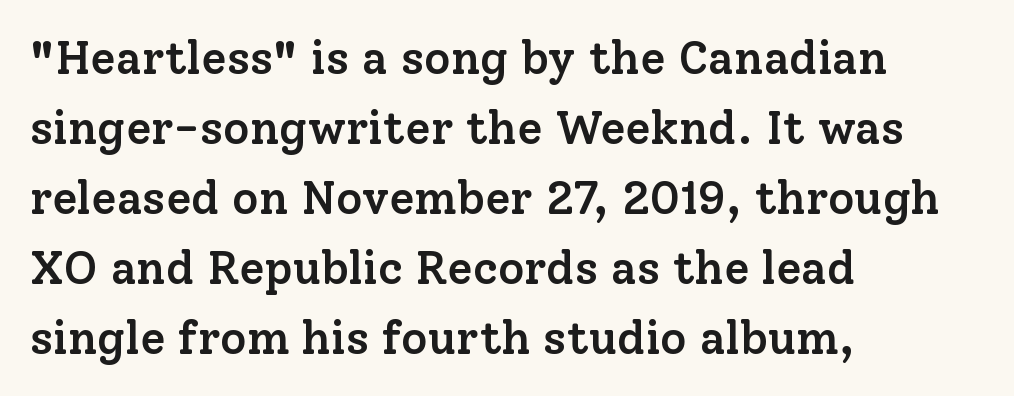
{"serif": "yes", "italic": "no", "bold": "semi", "weight": "semibold", "width": "normal", "stroke_contrast": "low", "x_height": "medium", "monospaced": "no", "underline": "no", "align": "left", "line_spacing": "normal", "line_spacing_ratio": 1.52, "letter_spacing": "normal", "letter_spacing_em": 0.0, "glyph_px": 46}
